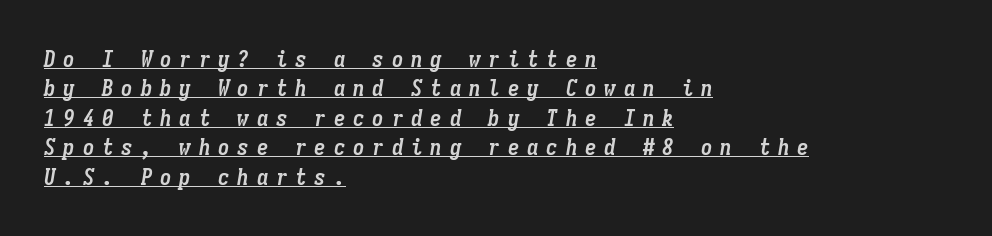
The image shows 23 px bold type, italic (leaning right); set left-aligned, normal line spacing (1.28x), unusually wide letter spacing (+0.34 em), underlined.
